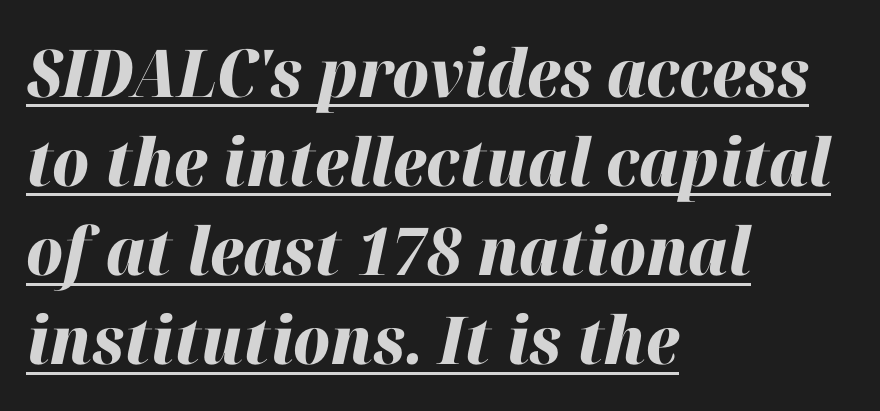
Q: Is the text bold? A: Yes.
Q: Is the text italic (slanted)? A: Yes, it leans right by about 12 degrees.
Q: Is the text underlined? A: Yes.
Q: How is the paragraph aligned? A: Left-aligned.
Q: Is the spacing between letters normal or unusually wide? A: Normal.
Q: Is the spacing between lines tight, normal or loose? A: Normal.
Q: Width (condensed, normal, or wide)? A: Normal.
Q: Stroke contrast? A: High.
Q: x-height? A: Medium.
Q: Monospaced? A: No.
